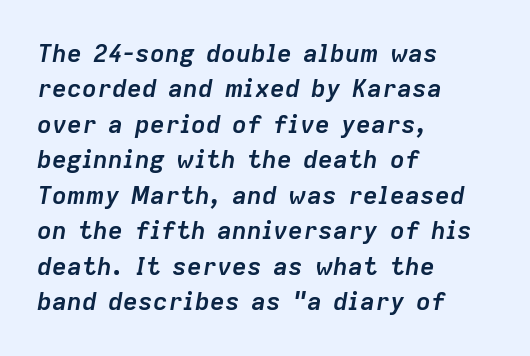
The image shows 25 px bold type, italic (leaning right); set left-aligned, normal line spacing (1.42x), normal letter spacing, not underlined.
